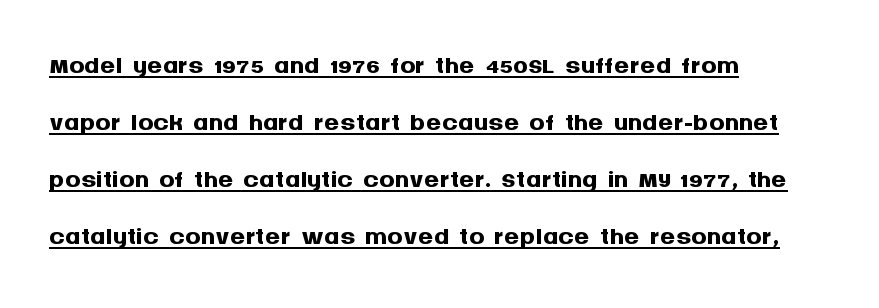
These lines are rendered in a variable-pitch font. Unlike italic type, these characters show no tilt at all. Each new line begins a customary step beneath the previous one. The face used here is a sans, in the tradition of grotesques and geometrics.
